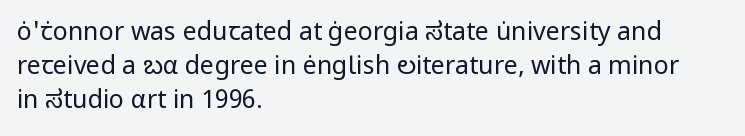
{"italic": "no", "bold": "no", "underline": "no", "align": "left", "line_spacing": "normal", "line_spacing_ratio": 1.36, "letter_spacing": "normal", "letter_spacing_em": 0.0, "glyph_px": 25}
